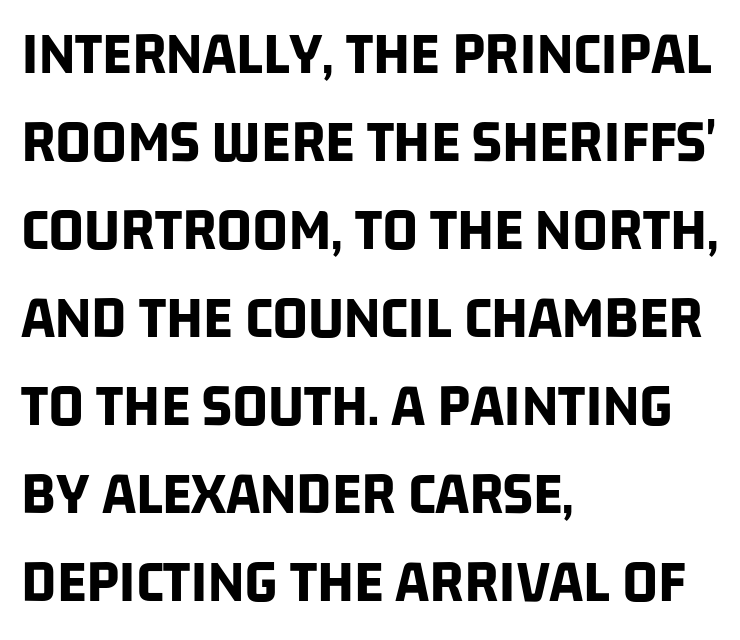
{"serif": "no", "bold": "yes", "weight": "bold", "width": "condensed", "stroke_contrast": "low", "x_height": "large", "monospaced": "no", "underline": "no", "align": "left", "line_spacing": "normal", "line_spacing_ratio": 1.42, "letter_spacing": "normal", "letter_spacing_em": 0.0, "glyph_px": 62}
